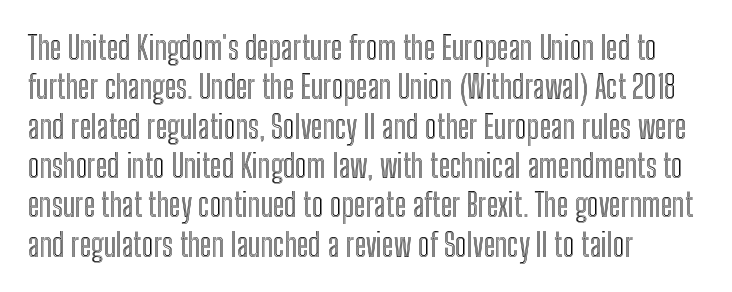
{"italic": "no", "width": "condensed", "x_height": "medium", "monospaced": "no", "underline": "no", "align": "left", "line_spacing_ratio": 1.23, "letter_spacing": "normal", "letter_spacing_em": 0.0, "glyph_px": 32}
